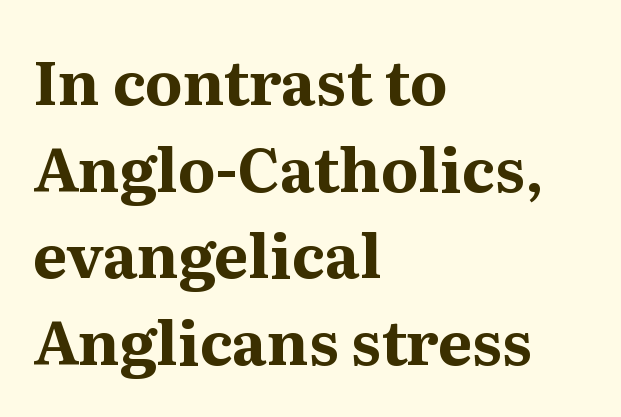
Horizontal alignment here is leftward, the default for most running prose. The typesetting leans heavy: a genuine bold. When letters stand straight like this, we call the style roman or upright. This sample uses a serif face.
